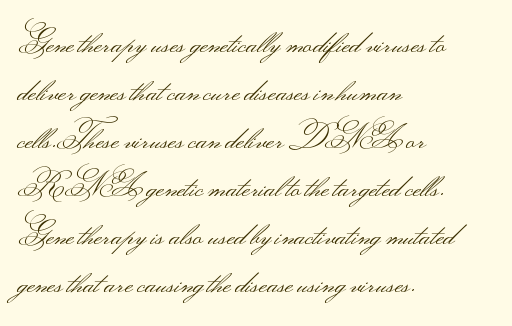
No feet cap the strokes, marking this as sans-serif type. The space between consecutive lines is moderate. The ragged edge is on the right, which tells us the setting is flush left. The font is comparable to plain body text, perhaps lighter. The rendering keeps characters at their native spacing.
